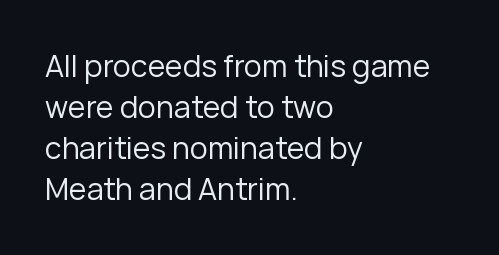
The block of text has a typical density, with ordinary space between rows. A quiet, ordinary-to-light weight characterises the typeface. Character widths vary here, with narrow letters taking less room than wide ones. The passage shown is not underscored anywhere. Italic: no, the glyphs are upright roman.
